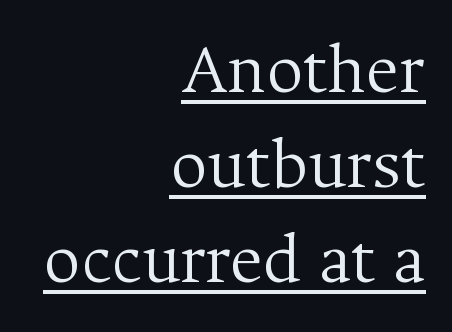
The image shows 72 px light serif type, upright; set right-aligned, normal line spacing (1.32x), normal letter spacing, underlined; medium stroke contrast and a medium x-height.
